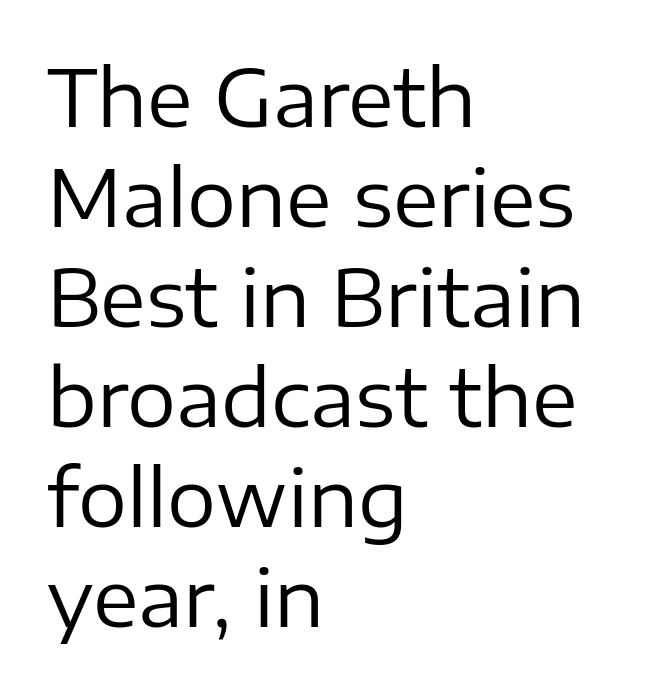
{"serif": "no", "italic": "no", "bold": "no", "weight": "regular", "width": "normal", "stroke_contrast": "low", "x_height": "medium", "monospaced": "no", "underline": "no", "align": "left", "line_spacing": "normal", "line_spacing_ratio": 1.3, "letter_spacing": "normal", "letter_spacing_em": 0.0, "glyph_px": 77}
